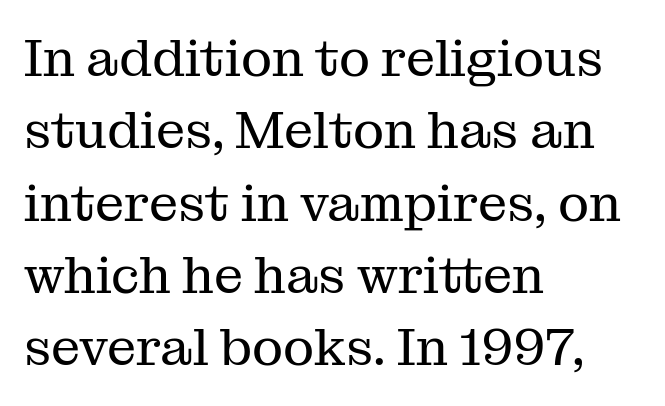
The image shows 52 px regular-weight serif type, upright; set left-aligned, normal line spacing (1.39x), normal letter spacing, not underlined; medium stroke contrast and a medium x-height.
